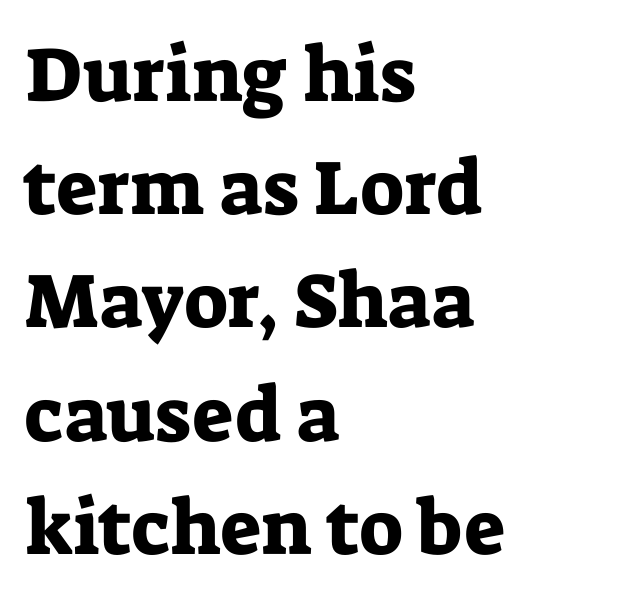
Here the designer chose a conventional face with non-uniform glyph widths. Decoration check: the copy has no underline. Unlike a clean sans, this face finishes its strokes with serifs. The designer left line spacing at the default.
